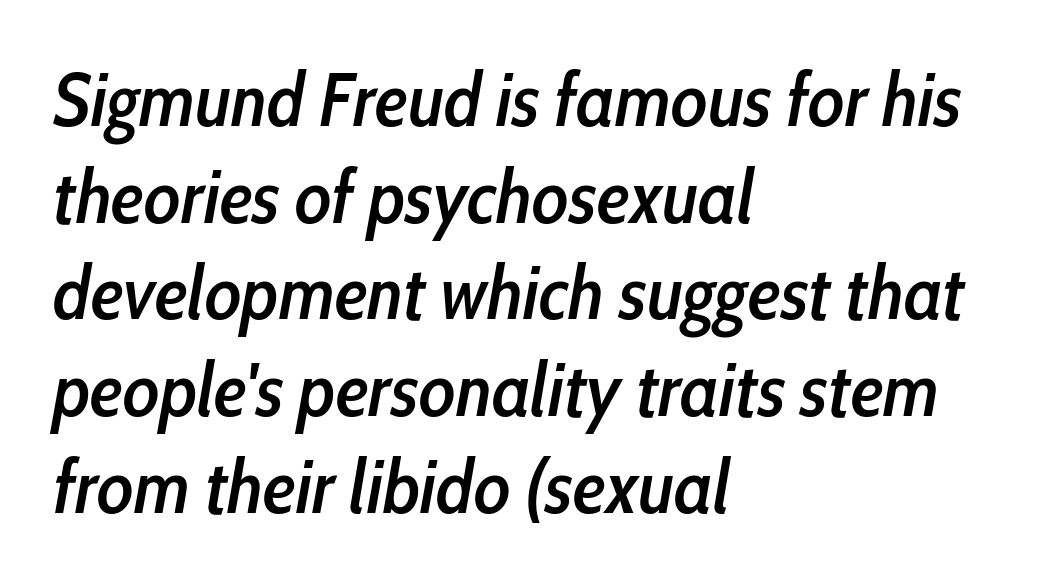
Notice the strokes are somewhat thickened but not fully heavy: this is a semibold. The font's italic variant was chosen for this text. Caption: multi-line text, flush left, ragged right. A typesetter would call this proportional, since set widths differ per character. Inter-character spacing is left at the font's built-in metrics. Students, observe: this is what conventionally led text looks like.
